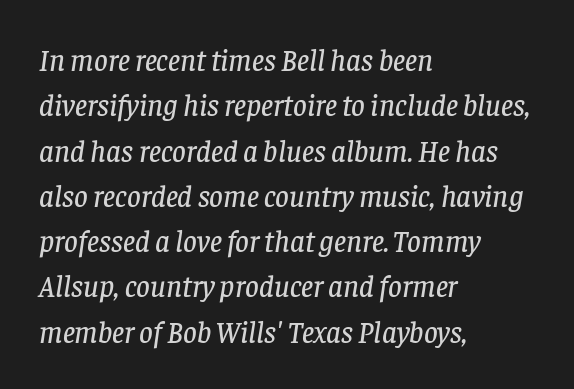
{"serif": "yes", "italic": "yes", "lean": "right", "slant_degrees": 8, "width": "normal", "stroke_contrast": "low", "x_height": "large", "monospaced": "no", "underline": "no", "align": "left", "line_spacing": "normal", "line_spacing_ratio": 1.51, "letter_spacing": "normal", "letter_spacing_em": 0.0, "glyph_px": 30}
